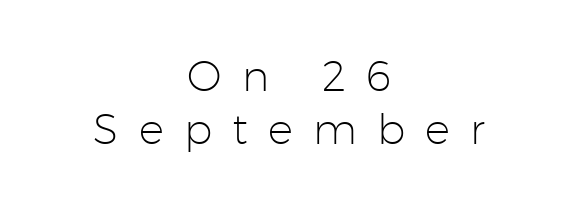
{"serif": "no", "italic": "no", "bold": "no", "weight": "light", "width": "normal", "stroke_contrast": "low", "x_height": "medium", "monospaced": "no", "underline": "no", "align": "center", "line_spacing": "normal", "line_spacing_ratio": 1.26, "letter_spacing": "wide", "letter_spacing_em": 0.48, "glyph_px": 42}
